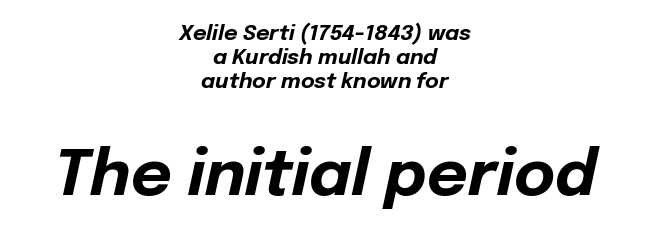
The image shows 63 px bold type, italic (leaning right); set centered, tight line spacing (1.14x), normal letter spacing, not underlined; the second (bottom) block is 3.0x larger; low stroke contrast and a medium x-height.
